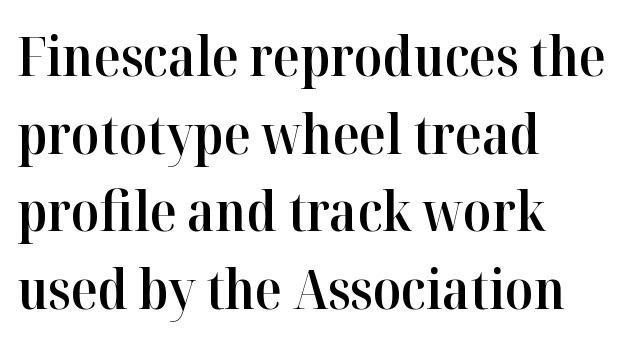
{"serif": "yes", "italic": "no", "bold": "semi", "weight": "semibold", "width": "normal", "stroke_contrast": "high", "x_height": "medium", "monospaced": "no", "underline": "no", "align": "left", "line_spacing": "normal", "line_spacing_ratio": 1.41, "letter_spacing": "normal", "letter_spacing_em": 0.0, "glyph_px": 55}
